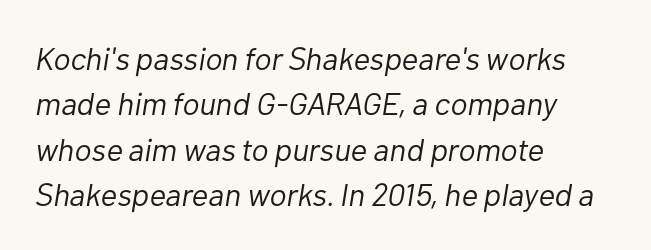
Q: Is the text bold? A: No.
Q: Is the text italic (slanted)? A: Yes, it leans right by about 10 degrees.
Q: Is the text underlined? A: No.
Q: How is the paragraph aligned? A: Left-aligned.
Q: Is the spacing between letters normal or unusually wide? A: Normal.
Q: Is the spacing between lines tight, normal or loose? A: Normal.
Q: Width (condensed, normal, or wide)? A: Normal.
Q: Stroke contrast? A: Low.
Q: x-height? A: Medium.
Q: Monospaced? A: No.
